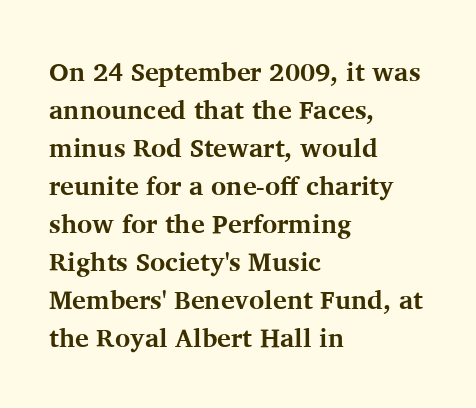
Horizontal alignment here is leftward, the default for most running prose. Nothing unusual about the tracking: characters are spaced as the font intends. Students, observe: this is what conventionally led text looks like. Does the lettering tilt? It doesn't — this is upright.
